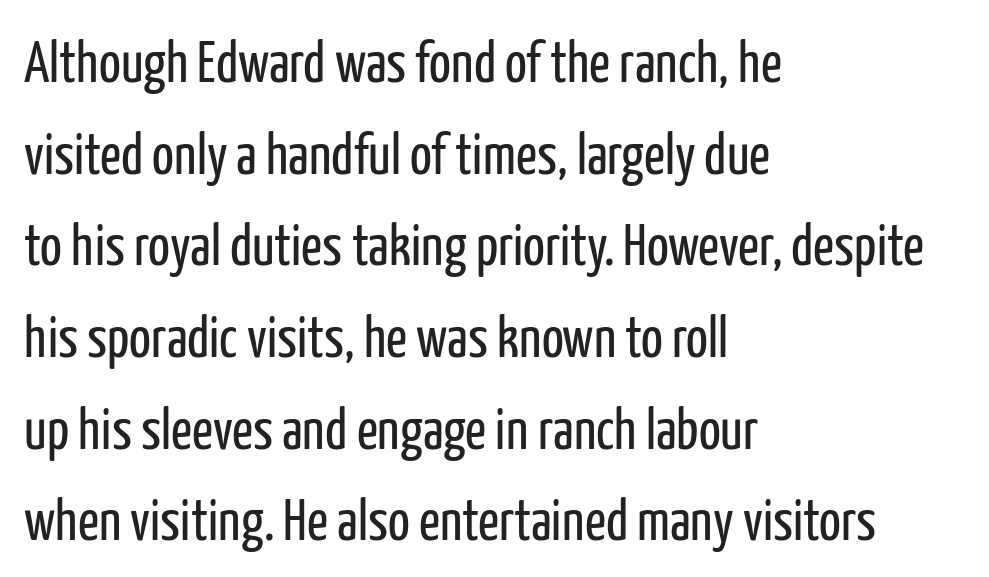
Q: Is the text bold? A: No.
Q: Is the text italic (slanted)? A: No, it is upright.
Q: Is the typeface a serif or a sans-serif typeface? A: Sans-serif.
Q: Is the text underlined? A: No.
Q: How is the paragraph aligned? A: Left-aligned.
Q: Is the spacing between letters normal or unusually wide? A: Normal.
Q: Is the spacing between lines tight, normal or loose? A: Normal.
Q: Width (condensed, normal, or wide)? A: Condensed.
Q: Stroke contrast? A: Low.
Q: x-height? A: Medium.
Q: Monospaced? A: No.
